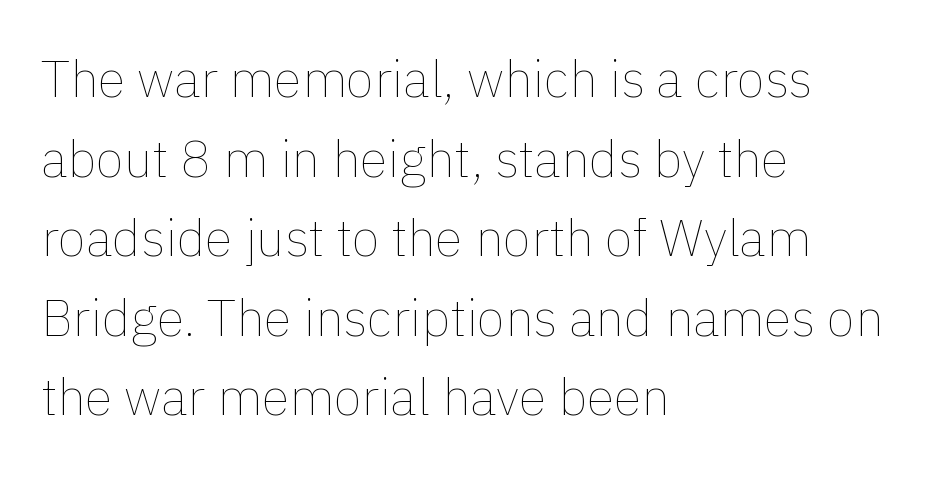
The image shows 51 px thin type, upright; set left-aligned, normal line spacing (1.56x), normal letter spacing, not underlined; low stroke contrast and a medium x-height.
